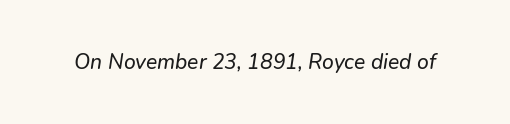
Q: Is the text italic (slanted)? A: Yes, it leans right by about 9 degrees.
Q: Is the text underlined? A: No.
Q: Is the spacing between letters normal or unusually wide? A: Normal.
